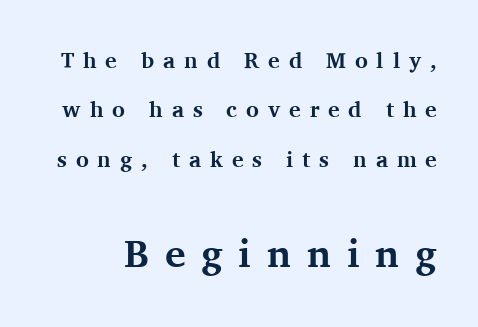
Check under the words: just untouched page. Yep, those are serifs on the letters. Upright lettering throughout. The face used here is rendered with a markedly widened letterfit. This sample trades compactness for vertical openness between lines.
